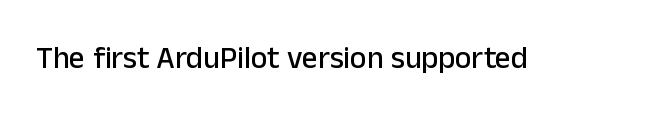
Italic? Not at all — the glyphs are vertical. Descender tails drop into unmarked territory. The glyphs in this specimen are sans serif. Spacing between characters is what you'd get straight out of the box.
